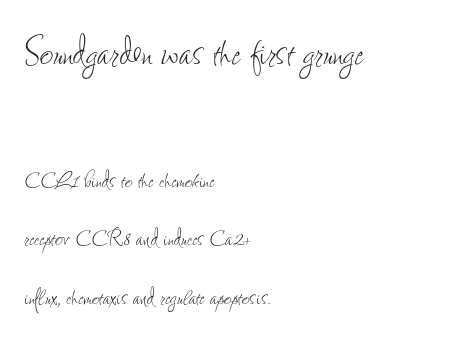
The image shows 47 px thin, condensed type; set left-aligned, loose line spacing (2.17x), normal letter spacing, not underlined; the first (top) block is 1.74x larger; low stroke contrast and a small x-height.
